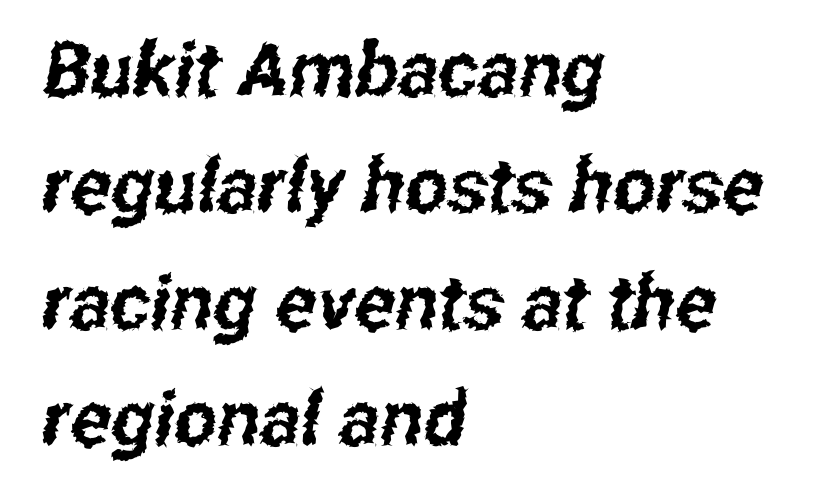
Q: Is the typeface a serif or a sans-serif typeface? A: Sans-serif.
Q: Is the text underlined? A: No.
Q: How is the paragraph aligned? A: Left-aligned.
Q: Is the spacing between letters normal or unusually wide? A: Normal.
Q: Is the spacing between lines tight, normal or loose? A: Normal.
Q: Width (condensed, normal, or wide)? A: Condensed.
Q: Stroke contrast? A: Low.
Q: x-height? A: Medium.
Q: Monospaced? A: No.
